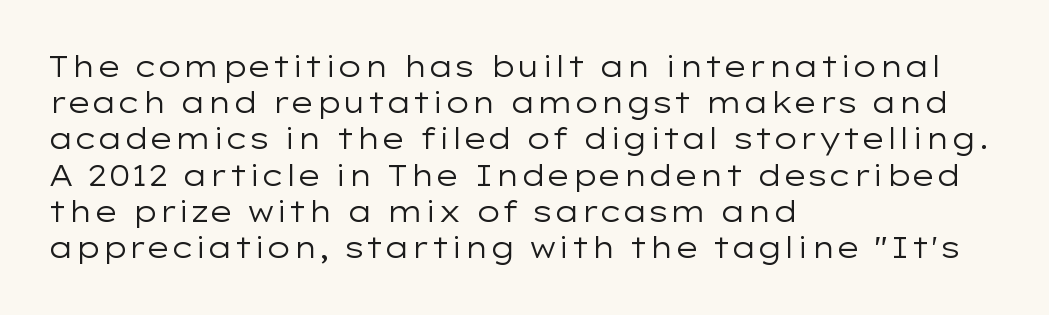
{"serif": "no", "italic": "no", "bold": "no", "weight": "regular", "width": "wide", "stroke_contrast": "low", "x_height": "medium", "monospaced": "no", "underline": "no", "align": "left", "line_spacing": "normal", "line_spacing_ratio": 1.25, "letter_spacing": "normal", "letter_spacing_em": 0.0, "glyph_px": 29}
